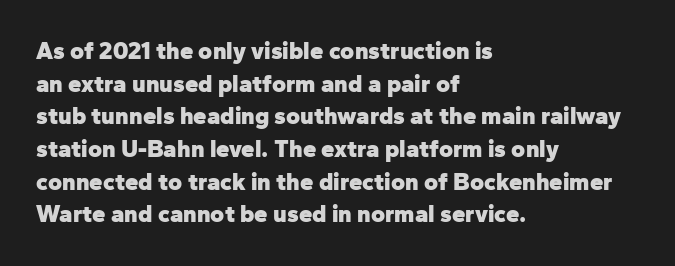
The rendering uses a moderate line-height, typical for paragraphs. The typography opts for an upright posture over an oblique one. Each word holds together tightly as a unit, with standard inter-letter gaps. Left-aligned paragraph, ragged on the right. The sample has been set heavy, in full bold. The string is rendered with underlining switched off.
